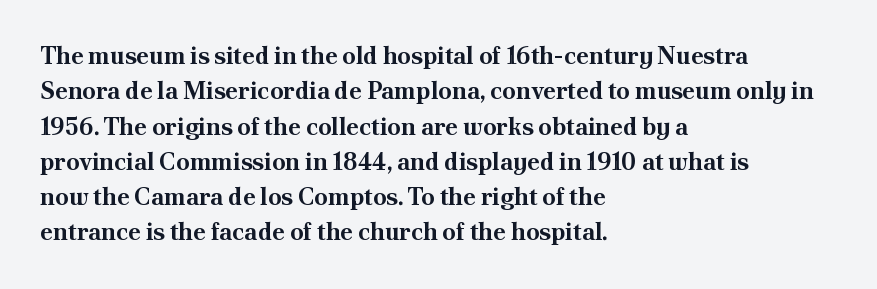
{"italic": "no", "bold": "yes", "underline": "no", "align": "left", "line_spacing": "normal", "line_spacing_ratio": 1.47, "letter_spacing": "normal", "letter_spacing_em": 0.0, "glyph_px": 24}
